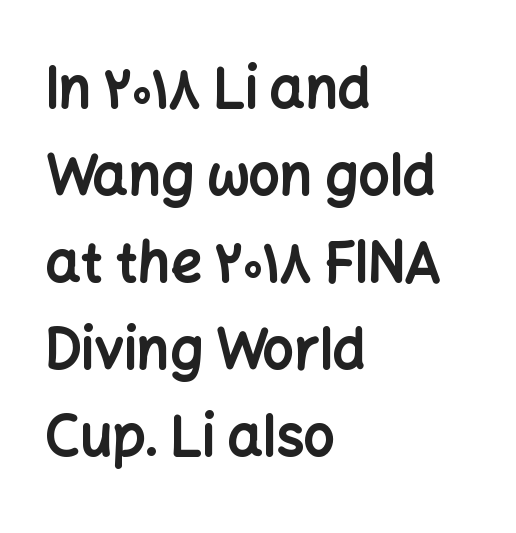
Does the type have serifs? No, each stem ends abruptly. The passage shown is emphatically bold. Each line starts at the same left margin while the right side varies. The space directly below the letters is spotless. The face used here is rendered with its standard letterfit.
